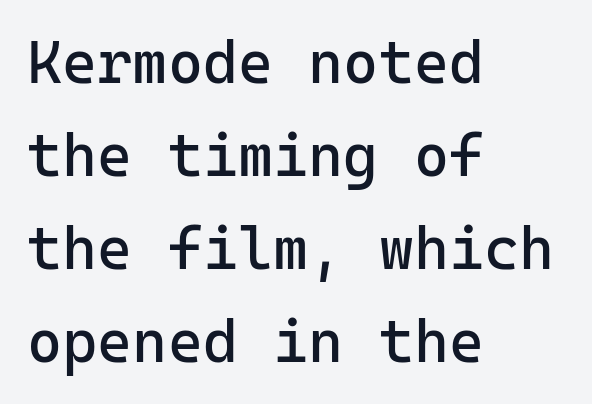
The image shows 60 px regular-weight sans-serif type, upright, monospaced; set left-aligned, normal line spacing (1.55x), normal letter spacing, not underlined; low stroke contrast and a medium x-height.
